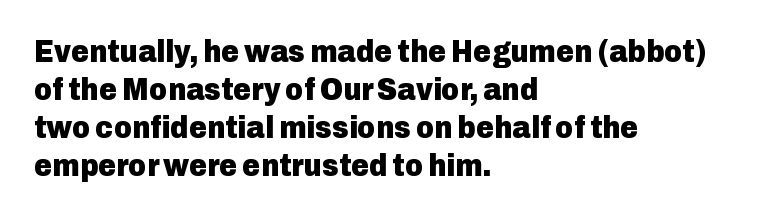
The image shows 31 px heavy sans-serif type, upright; set left-aligned, line spacing 1.23x, normal letter spacing, not underlined; low stroke contrast and a medium x-height.
